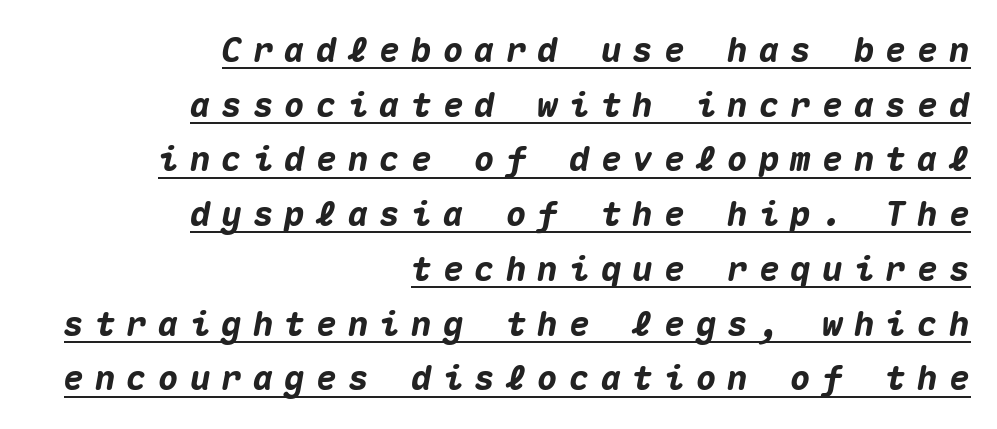
The image shows 34 px heavy type, italic (leaning right), monospaced; set right-aligned, normal line spacing (1.61x), unusually wide letter spacing (+0.33 em), underlined; medium stroke contrast and a medium x-height.
